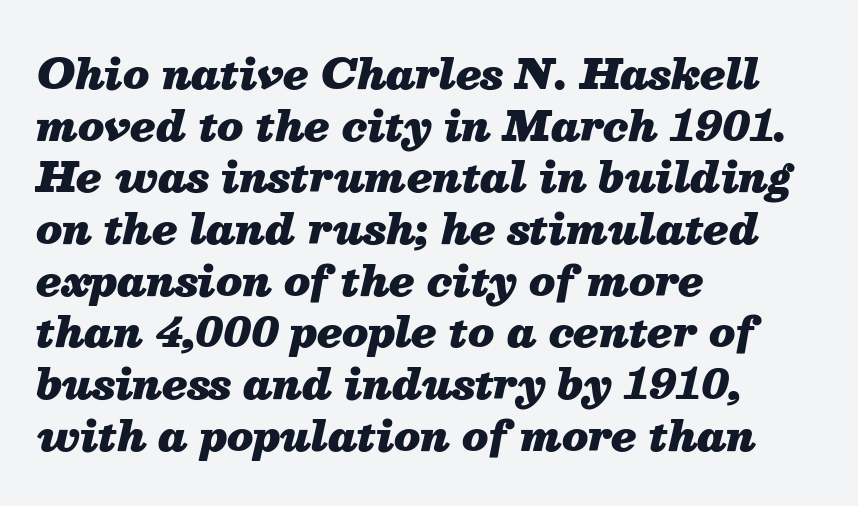
Q: Is the text bold? A: Yes.
Q: Is the text italic (slanted)? A: Yes, it leans right by about 13 degrees.
Q: Is the text underlined? A: No.
Q: How is the paragraph aligned? A: Left-aligned.
Q: Is the spacing between letters normal or unusually wide? A: Normal.
Q: Is the spacing between lines tight, normal or loose? A: Normal.
Q: Width (condensed, normal, or wide)? A: Normal.
Q: Stroke contrast? A: Medium.
Q: x-height? A: Medium.
Q: Monospaced? A: No.
